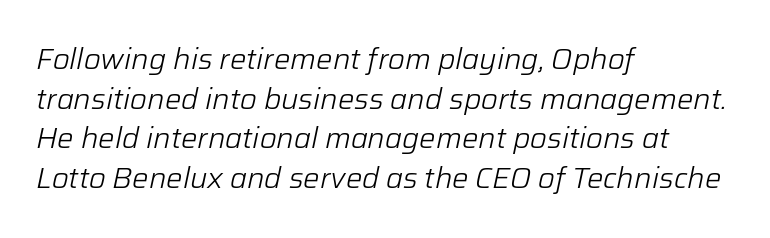
The image shows 29 px light type, italic (leaning right); set left-aligned, normal line spacing (1.37x), normal letter spacing, not underlined; low stroke contrast and a medium x-height.
